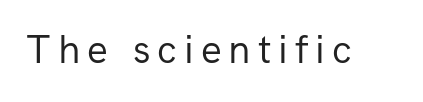
The image shows 41 px regular-weight sans-serif type, upright; set not underlined; low stroke contrast and a medium x-height.
